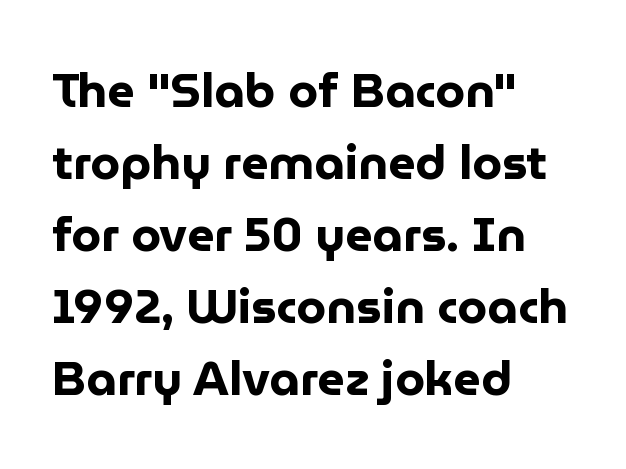
Q: Is the text bold? A: Yes.
Q: Is the text italic (slanted)? A: No, it is upright.
Q: Is the typeface a serif or a sans-serif typeface? A: Sans-serif.
Q: Is the text underlined? A: No.
Q: How is the paragraph aligned? A: Left-aligned.
Q: Is the spacing between letters normal or unusually wide? A: Normal.
Q: Is the spacing between lines tight, normal or loose? A: Normal.
Q: Width (condensed, normal, or wide)? A: Normal.
Q: Stroke contrast? A: Low.
Q: x-height? A: Medium.
Q: Monospaced? A: No.
